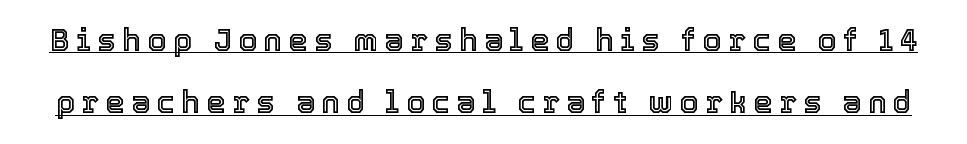
{"italic": "no", "width": "normal", "x_height": "medium", "monospaced": "no", "underline": "yes", "line_spacing": "loose", "line_spacing_ratio": 2.01, "letter_spacing": "wide", "letter_spacing_em": 0.2, "glyph_px": 31}
